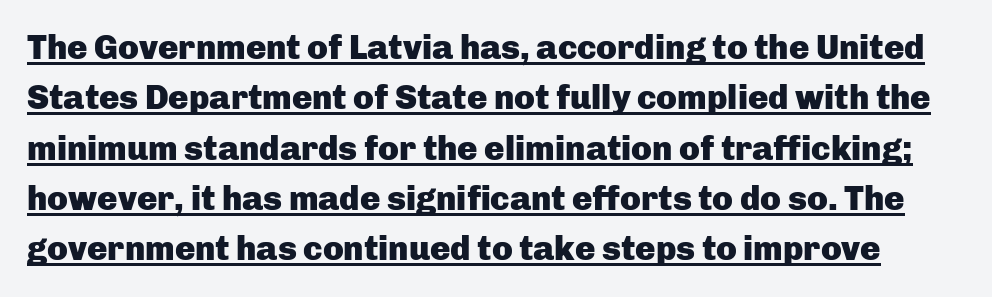
{"serif": "no", "italic": "no", "bold": "yes", "weight": "heavy", "width": "normal", "stroke_contrast": "low", "x_height": "medium", "monospaced": "no", "underline": "yes", "line_spacing": "normal", "line_spacing_ratio": 1.48, "letter_spacing": "normal", "letter_spacing_em": 0.0, "glyph_px": 34}
